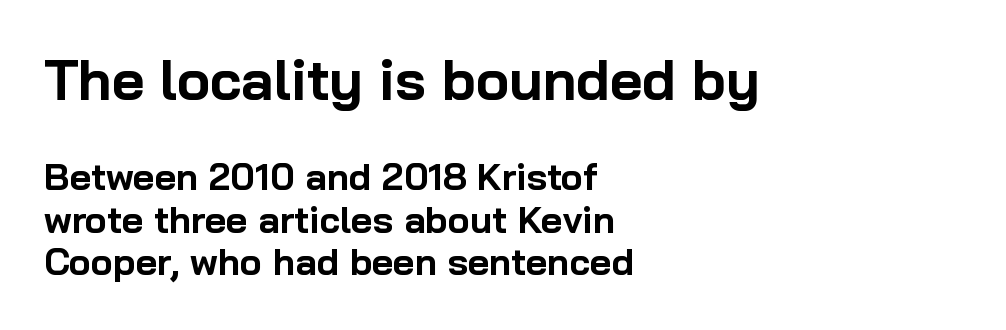
{"serif": "no", "italic": "no", "bold": "yes", "weight": "bold", "width": "normal", "stroke_contrast": "low", "x_height": "medium", "monospaced": "no", "underline": "no", "align": "left", "line_spacing": "tight", "line_spacing_ratio": 1.15, "letter_spacing": "normal", "letter_spacing_em": 0.0, "larger_block": "first", "size_ratio": 1.51, "glyph_px": 56}
